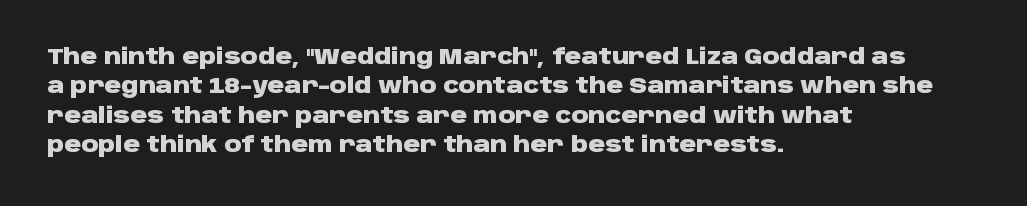
{"italic": "no", "bold": "yes", "underline": "no", "align": "left", "line_spacing": "normal", "line_spacing_ratio": 1.4, "letter_spacing": "normal", "letter_spacing_em": 0.0, "glyph_px": 21}
